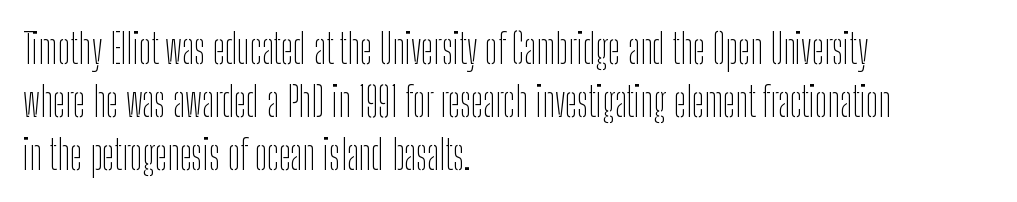
Here the designer chose a conventional face with non-uniform glyph widths. The type is set solid horizontally, with unmodified tracking. Vertical strokes here are truly vertical. This rendering employs a face without finishing strokes, i.e., a sans-serif. The paragraph shown leans on its left margin. Plain, unruled lines of type.
